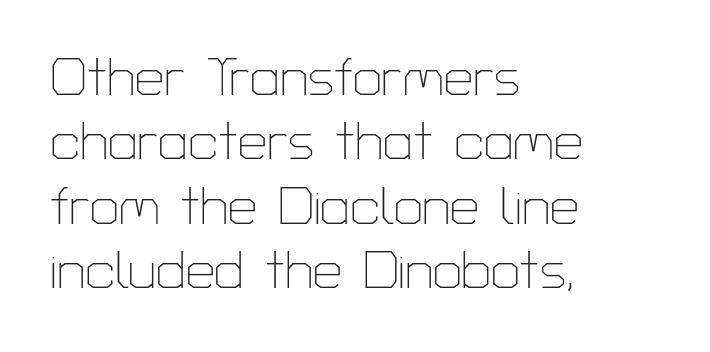
The image shows 52 px thin sans-serif type, upright; set left-aligned, line spacing 1.24x, normal letter spacing, not underlined; low stroke contrast and a medium x-height.
